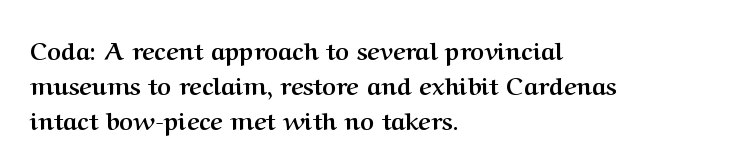
{"italic": "no", "bold": "yes", "underline": "no", "align": "left", "line_spacing": "normal", "line_spacing_ratio": 1.45, "letter_spacing": "normal", "letter_spacing_em": 0.0, "glyph_px": 24}
